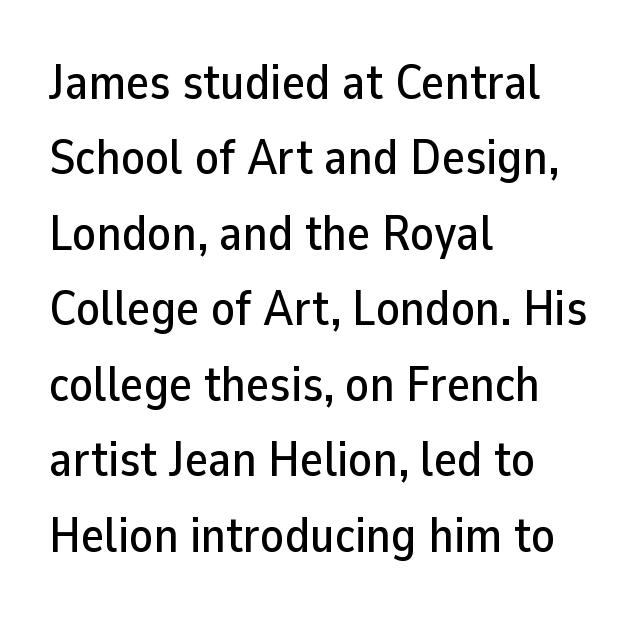
The image shows 49 px sans-serif type, upright; set left-aligned, normal line spacing (1.54x), normal letter spacing, not underlined; low stroke contrast and a medium x-height.
